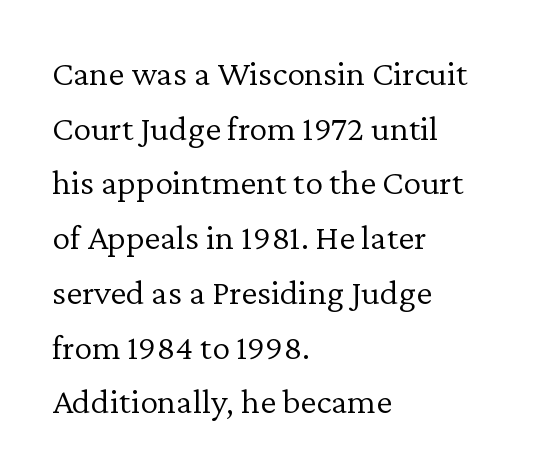
The image shows 36 px light serif type, upright; set left-aligned, normal line spacing (1.52x), normal letter spacing, not underlined; low stroke contrast and a medium x-height.
